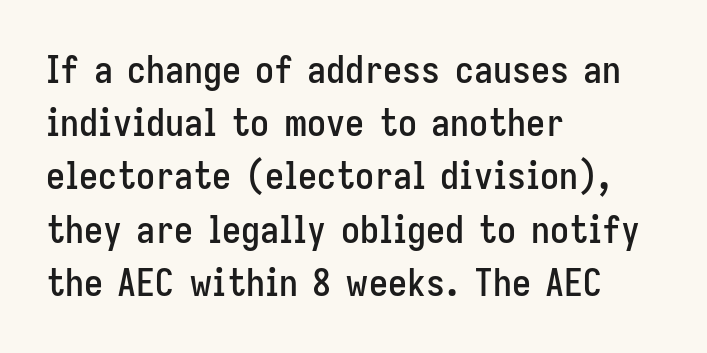
Q: Is the text italic (slanted)? A: No, it is upright.
Q: Is the typeface a serif or a sans-serif typeface? A: Sans-serif.
Q: Is the text underlined? A: No.
Q: How is the paragraph aligned? A: Left-aligned.
Q: Is the spacing between letters normal or unusually wide? A: Normal.
Q: Is the spacing between lines tight, normal or loose? A: Normal.
Q: Width (condensed, normal, or wide)? A: Condensed.
Q: Stroke contrast? A: Low.
Q: x-height? A: Medium.
Q: Monospaced? A: No.
